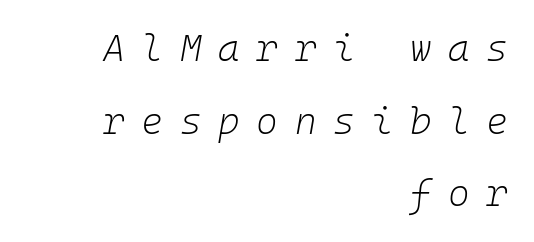
{"italic": "yes", "lean": "right", "slant_degrees": 10, "bold": "no", "weight": "light", "width": "normal", "stroke_contrast": "low", "x_height": "medium", "monospaced": "yes", "underline": "no", "align": "right", "line_spacing": "loose", "line_spacing_ratio": 1.96, "letter_spacing": "wide", "letter_spacing_em": 0.45, "glyph_px": 37}
